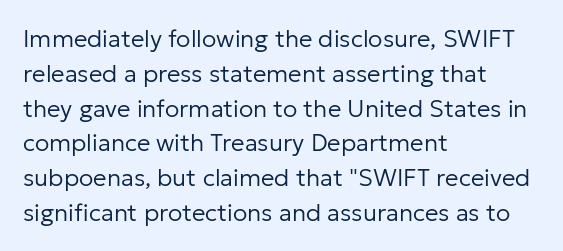
{"italic": "no", "bold": "no", "underline": "no", "align": "left", "line_spacing": "normal", "line_spacing_ratio": 1.45, "letter_spacing": "normal", "letter_spacing_em": 0.0, "glyph_px": 24}
